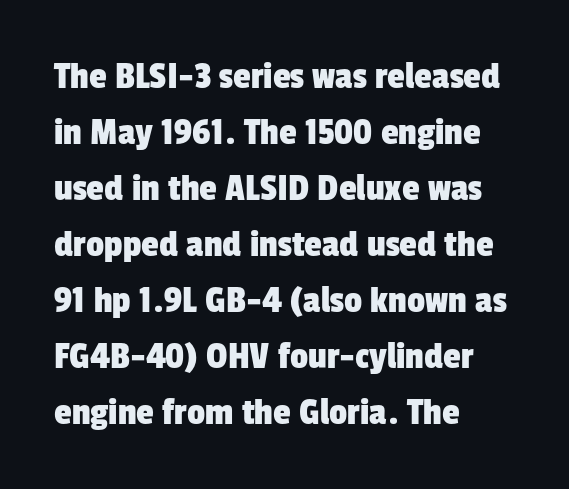
Q: Is the typeface a serif or a sans-serif typeface? A: Sans-serif.
Q: Is the text underlined? A: No.
Q: How is the paragraph aligned? A: Left-aligned.
Q: Is the spacing between letters normal or unusually wide? A: Normal.
Q: Is the spacing between lines tight, normal or loose? A: Normal.
Q: Width (condensed, normal, or wide)? A: Condensed.
Q: Stroke contrast? A: Low.
Q: x-height? A: Medium.
Q: Monospaced? A: No.
